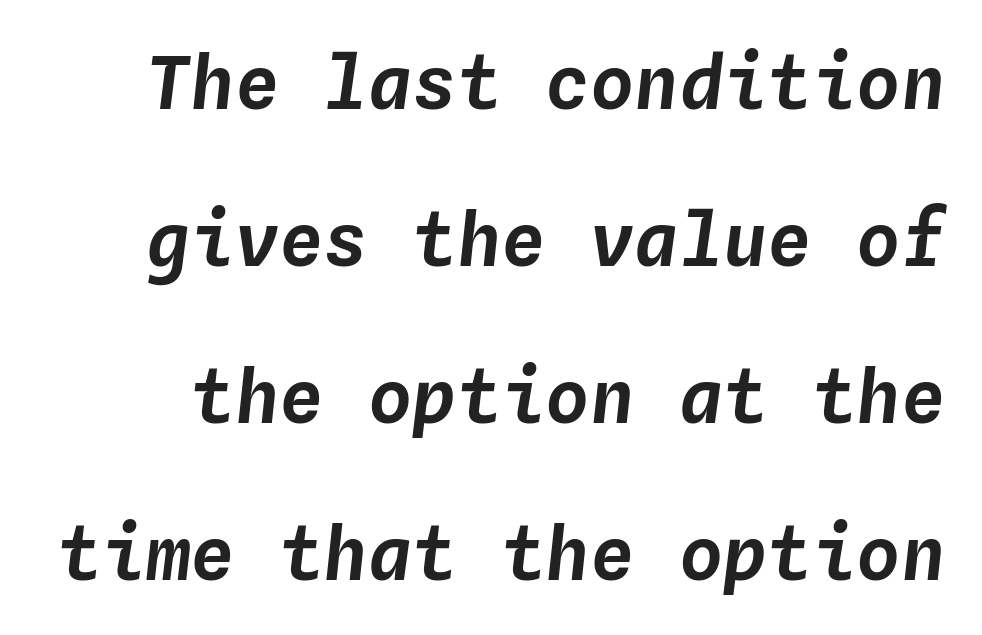
Horizontal bands of white between lines are thick stripes. When letters slant like this, we call the style italic. Beneath every word, the page is bare. You could call the tracking neutral — neither tight nor loose.
